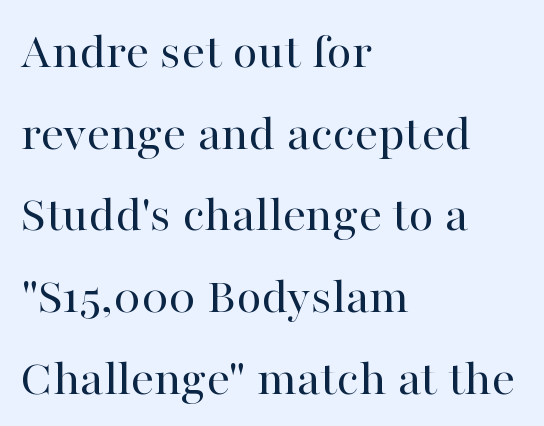
The letters stand upright; this is a roman face. Little horizontal feet cap the strokes, marking this as serif type. The face used here is proportionally spaced, like ordinary book or web type. Evenly set lines give the paragraph a standard silhouette. The weight tops out at a normal text grade.
